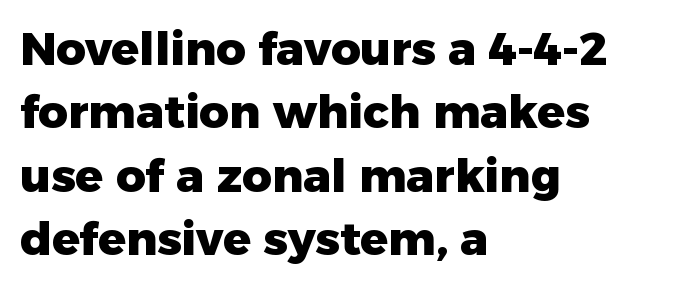
{"serif": "no", "italic": "no", "bold": "yes", "weight": "heavy", "width": "normal", "stroke_contrast": "low", "x_height": "medium", "monospaced": "no", "underline": "no", "align": "left", "line_spacing": "normal", "line_spacing_ratio": 1.38, "letter_spacing": "normal", "letter_spacing_em": 0.0, "glyph_px": 46}
